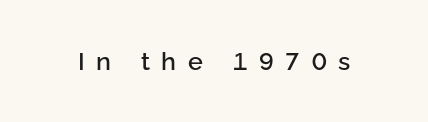
Check the space under the baseline: it is left empty. When letters stand straight like this, we call the style roman or upright. The rendering inserts visible extra space after every character.
